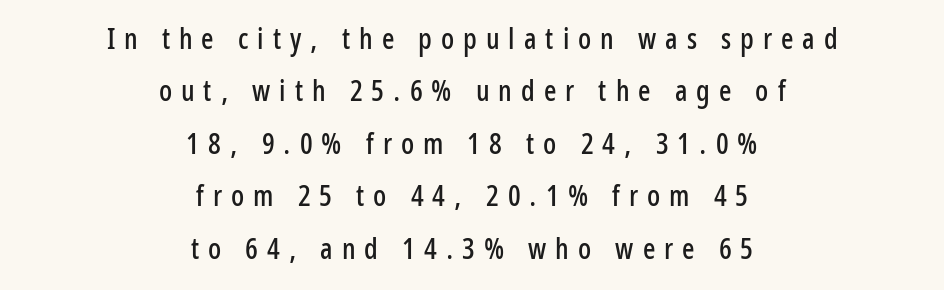
Note the varied advance widths — an 'i' is clearly narrower than an 'm'. If you drew a line through each stem, it would be perfectly vertical. Tracking value appears strongly positive — letters spread wide. Is the block centered? Yes — each line is placed symmetrically about the middle.
